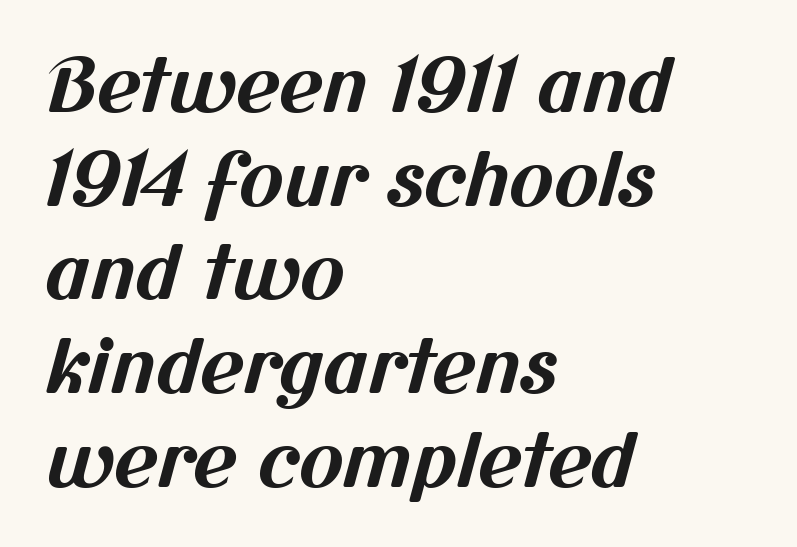
Q: Is the text bold? A: Yes.
Q: Is the typeface a serif or a sans-serif typeface? A: Sans-serif.
Q: Is the text underlined? A: No.
Q: How is the paragraph aligned? A: Left-aligned.
Q: Is the spacing between letters normal or unusually wide? A: Normal.
Q: Is the spacing between lines tight, normal or loose? A: Normal.
Q: Width (condensed, normal, or wide)? A: Normal.
Q: Stroke contrast? A: Medium.
Q: x-height? A: Medium.
Q: Monospaced? A: No.
